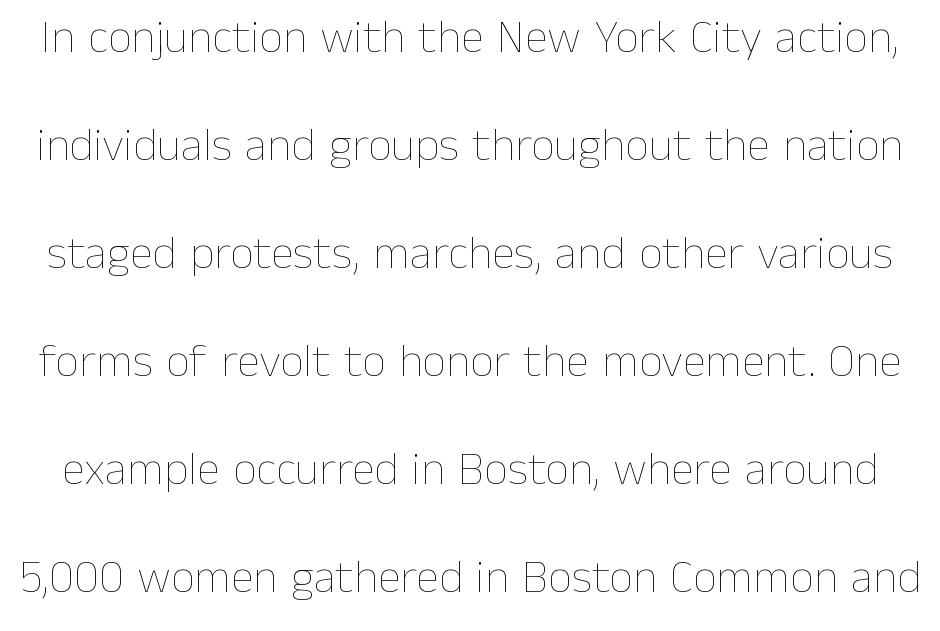
{"italic": "no", "bold": "no", "weight": "thin", "width": "normal", "stroke_contrast": "low", "x_height": "medium", "monospaced": "no", "underline": "no", "line_spacing": "loose", "line_spacing_ratio": 2.3, "letter_spacing": "normal", "letter_spacing_em": 0.0, "glyph_px": 47}
